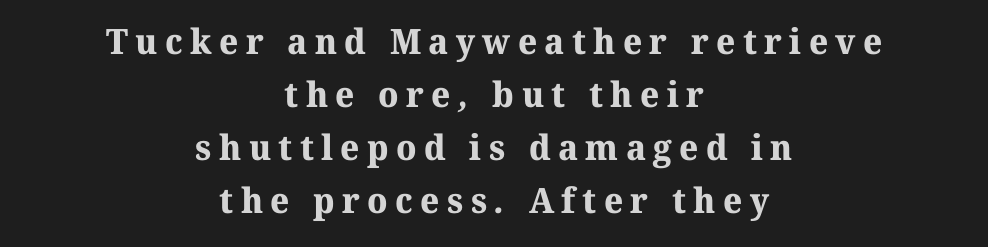
The image shows 35 px bold serif type; set centered, normal line spacing (1.51x), unusually wide letter spacing (+0.21 em), not underlined; medium stroke contrast and a medium x-height.
